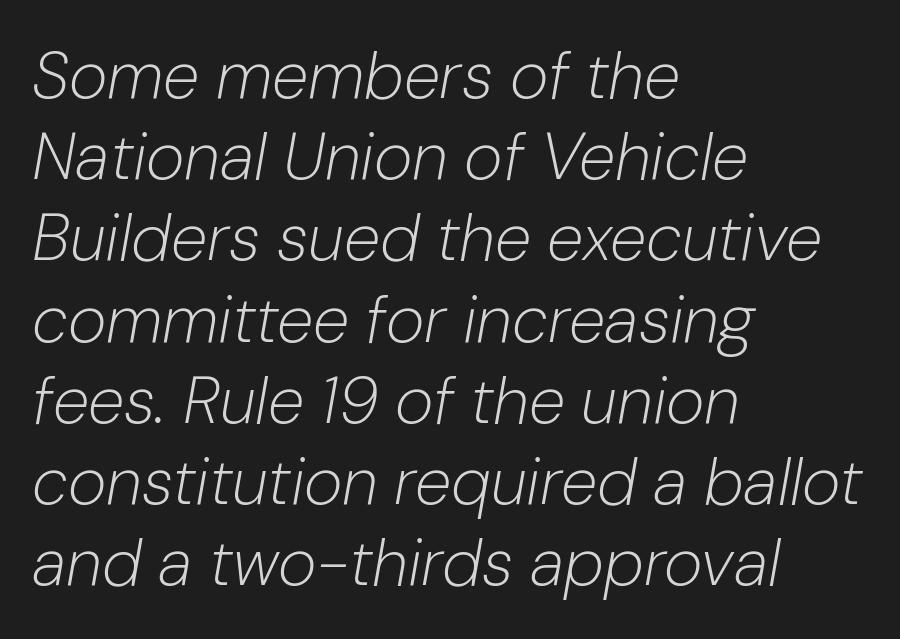
Q: Is the text bold? A: No.
Q: Is the text italic (slanted)? A: Yes, it leans right by about 10 degrees.
Q: Is the text underlined? A: No.
Q: How is the paragraph aligned? A: Left-aligned.
Q: Is the spacing between letters normal or unusually wide? A: Normal.
Q: Width (condensed, normal, or wide)? A: Normal.
Q: Stroke contrast? A: Low.
Q: x-height? A: Medium.
Q: Monospaced? A: No.
